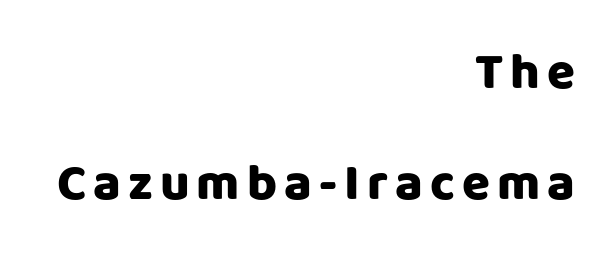
Q: Is the text bold? A: Yes.
Q: Is the text italic (slanted)? A: No, it is upright.
Q: Is the typeface a serif or a sans-serif typeface? A: Sans-serif.
Q: Is the text underlined? A: No.
Q: How is the paragraph aligned? A: Right-aligned.
Q: Is the spacing between lines tight, normal or loose? A: Loose.
Q: Width (condensed, normal, or wide)? A: Normal.
Q: Stroke contrast? A: Low.
Q: x-height? A: Large.
Q: Monospaced? A: No.
